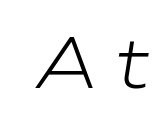
Every character sits at an angle, as italics do. Lines of text with bare space underneath. A typesetter would call this proportional, since set widths differ per character. In terms of letterspacing, this is a distinctly airy, spread setting.
